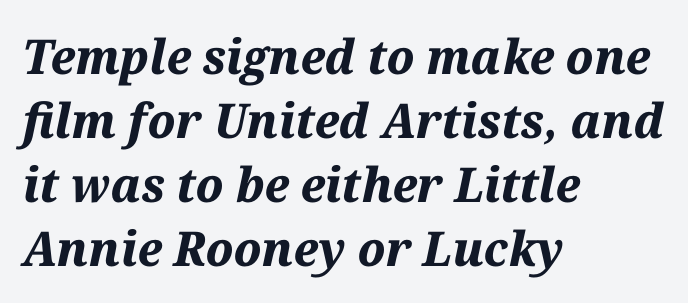
The image shows 48 px bold type, italic (leaning right); set left-aligned, normal line spacing (1.33x), normal letter spacing, not underlined; medium stroke contrast and a medium x-height.
